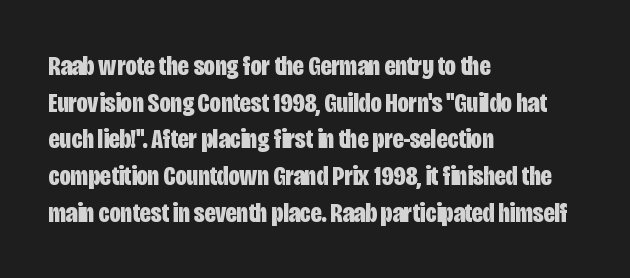
The image shows 28 px bold, condensed sans-serif type, upright; set left-aligned, normal line spacing (1.31x), normal letter spacing, not underlined; low stroke contrast and a large x-height.
